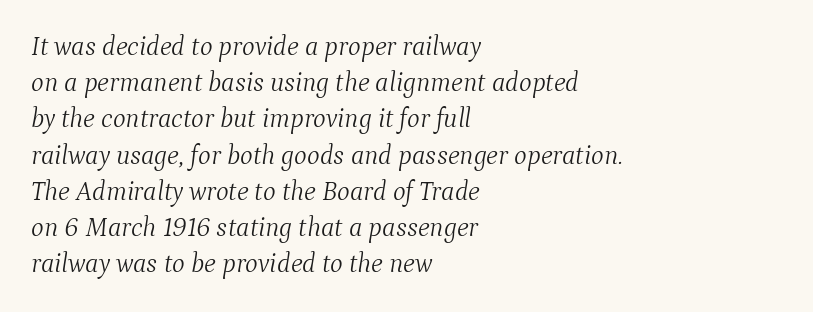
The image shows 27 px text type, italic (leaning right); set left-aligned, normal line spacing (1.34x), normal letter spacing, not underlined.
